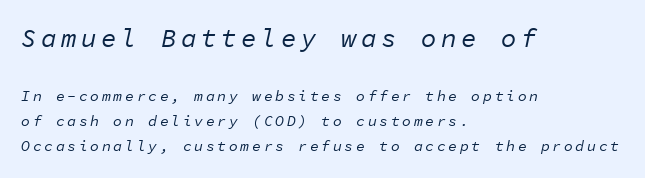
{"italic": "yes", "lean": "right", "slant_degrees": 11, "bold": "no", "underline": "no", "align": "left", "line_spacing": "normal", "line_spacing_ratio": 1.69, "larger_block": "first", "size_ratio": 1.73, "glyph_px": 26}
